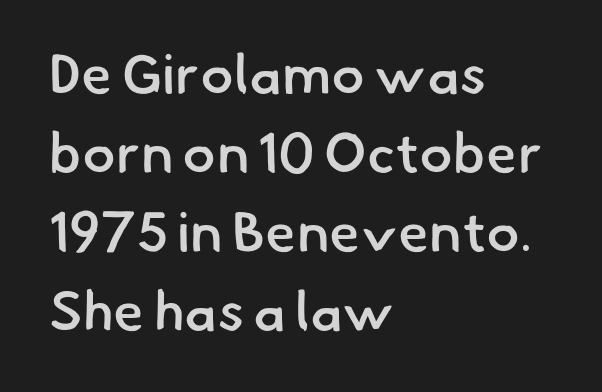
Glance below the letters and you will spot only blank space. The passage shown is typed in a proportional face where columns would drift. The ragged edge is on the right, which tells us the setting is flush left. Classification — sans serif.
